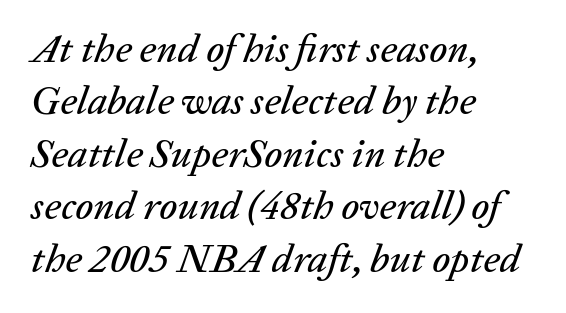
A classic flush-left, rag-right setting is used for this passage. Quick note: underline off. Note the varied advance widths — an 'i' is clearly narrower than an 'm'. Quick note: italic. Notice how descenders clear the ascenders below comfortably — that's standard leading.
